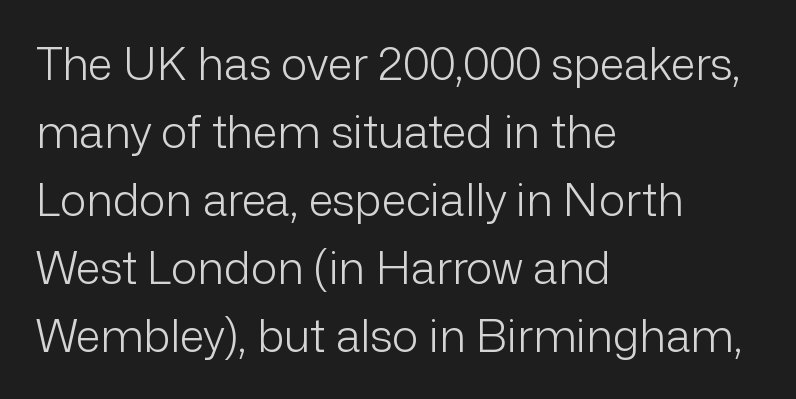
The text was rendered using a sans face with plain stroke endings. Each word holds together tightly as a unit, with standard inter-letter gaps. Each row of text sits above clean, open space. Compared with a typical body face, this is equally light or lighter still. The rows are spaced the way most documents space them.
